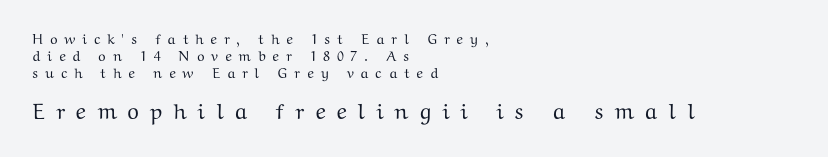
The image shows 22 px text type, upright; set left-aligned, line spacing 1.23x, unusually wide letter spacing (+0.47 em), not underlined; the second (bottom) block is 1.57x larger.
